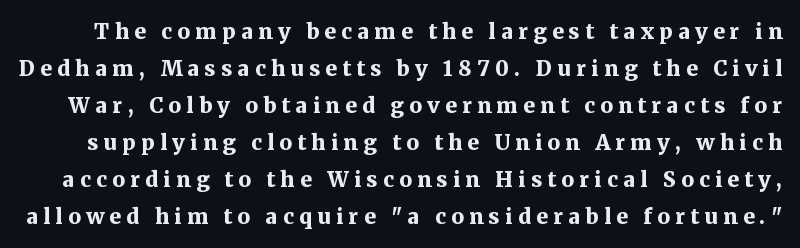
{"italic": "no", "bold": "yes", "underline": "no", "line_spacing_ratio": 1.76, "letter_spacing": "wide", "letter_spacing_em": 0.25, "glyph_px": 21}
